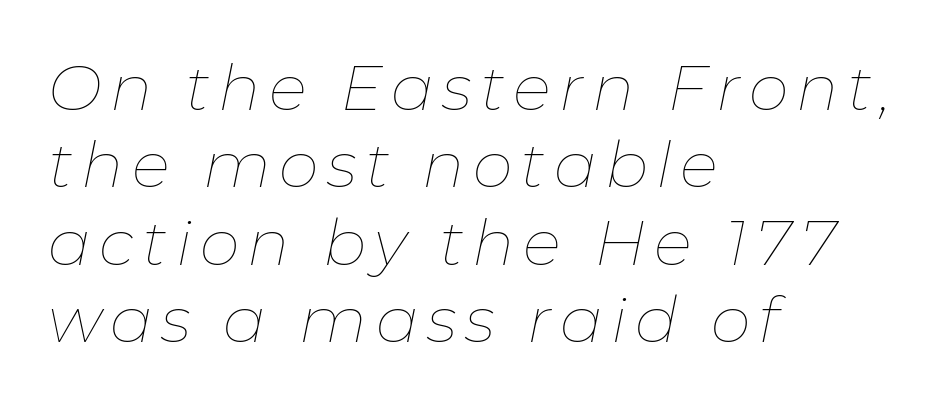
Proportional: the letters do not fall into vertical columns. Think standard paragraph weight, or any step lighter than that. An italicized treatment has been applied to the whole sample. The rendering anchors every line to the left-hand side. Quick note: underline off.
